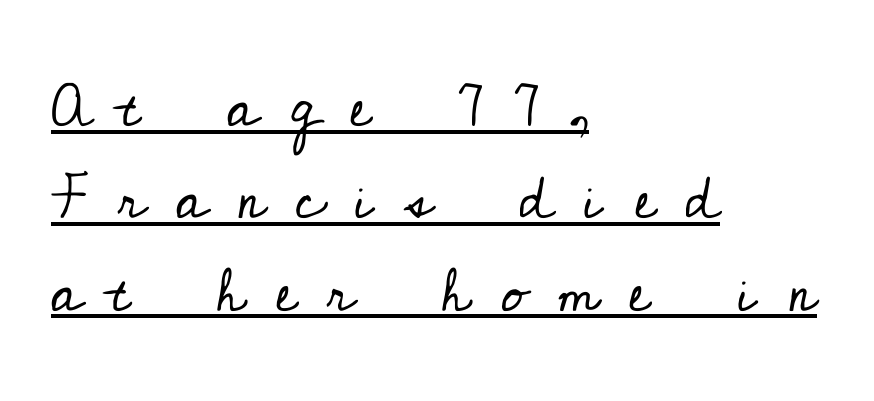
The rag falls on the right side of this text block. The gaps between neighbouring characters are conspicuously large. This sample has the flowing, uneven cadence of proportional lettering. The font is comparable to plain body text, perhaps lighter. Like a heading marked for emphasis, these lines bear an underscore.
